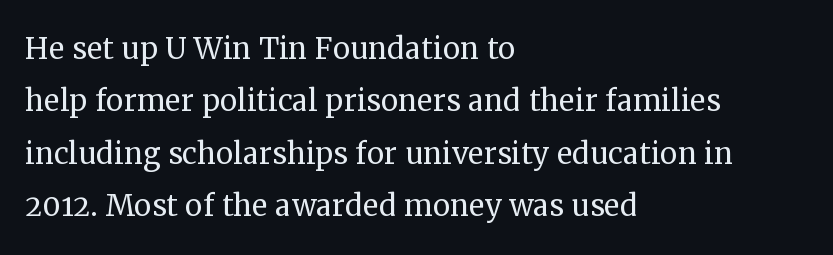
Character widths vary here, with narrow letters taking less room than wide ones. This is not heavy type; no bold has been used. You can tell from the footed stems that serif type was used. Each row of text sits above clean, open space. Nope, not italic — everything's standing straight.
